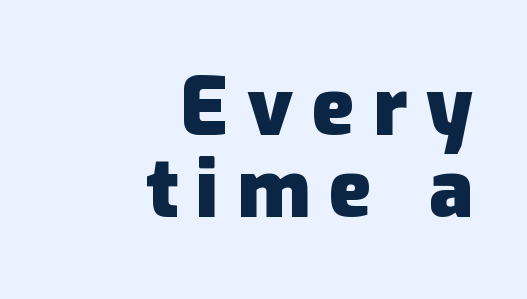
The image shows 80 px heavy sans-serif type, upright; set right-aligned, tight line spacing (1.03x), unusually wide letter spacing (+0.23 em), not underlined; low stroke contrast and a medium x-height.
